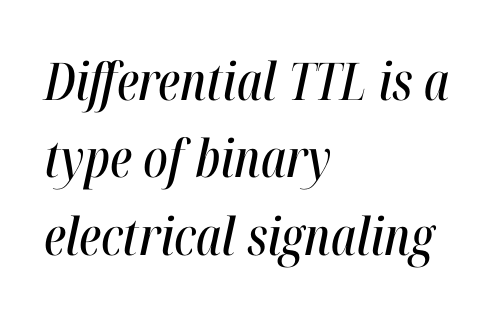
{"italic": "yes", "lean": "right", "slant_degrees": 12, "width": "condensed", "stroke_contrast": "high", "x_height": "medium", "monospaced": "no", "underline": "no", "align": "left", "line_spacing": "normal", "line_spacing_ratio": 1.49, "letter_spacing": "normal", "letter_spacing_em": 0.0, "glyph_px": 52}
